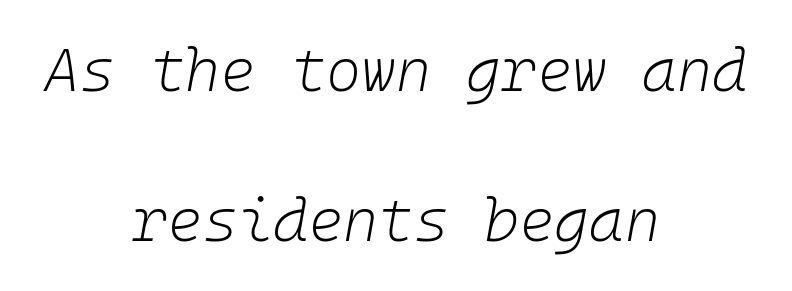
Q: Is the text bold? A: No.
Q: Is the text italic (slanted)? A: Yes, it leans right by about 10 degrees.
Q: Is the text underlined? A: No.
Q: How is the paragraph aligned? A: Centered.
Q: Is the spacing between letters normal or unusually wide? A: Normal.
Q: Is the spacing between lines tight, normal or loose? A: Loose.
Q: Width (condensed, normal, or wide)? A: Normal.
Q: Stroke contrast? A: Low.
Q: x-height? A: Medium.
